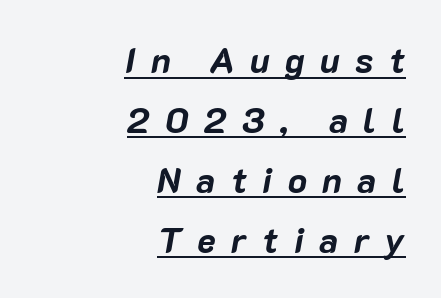
{"italic": "yes", "lean": "right", "slant_degrees": 10, "bold": "yes", "weight": "bold", "width": "normal", "stroke_contrast": "low", "x_height": "medium", "monospaced": "no", "underline": "yes", "align": "right", "line_spacing_ratio": 1.71, "letter_spacing": "wide", "letter_spacing_em": 0.44, "glyph_px": 35}
